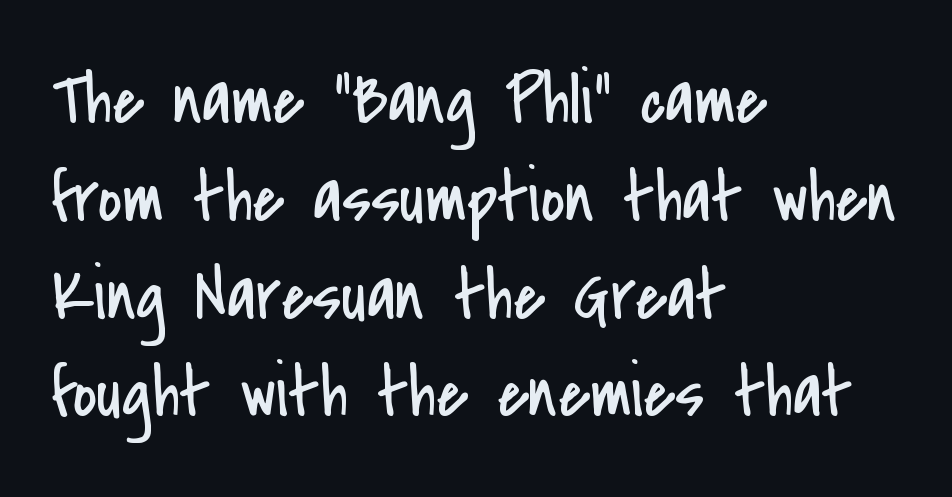
The zone under the glyphs is completely vacant. Typographically, this falls in the sans-serif category. The block of text has a typical density, with ordinary space between rows. Think of a printed novel: that variable character pitch is what you see here. Is the type heavy? It reads as light-to-regular instead. Short note: letters normally spaced.
